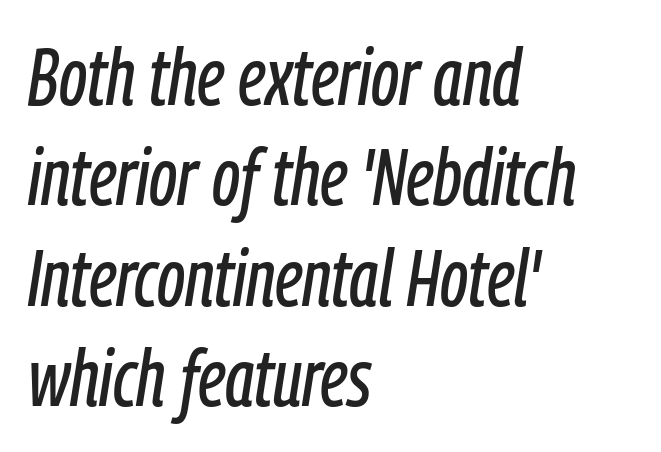
Just letters on the line, the space beneath them empty. How would I describe the line gaps? Plain and ordinary. The letters sit at their default tracking, neither squeezed nor spread. Compared with ordinary roman type, these characters are visibly tilted.
